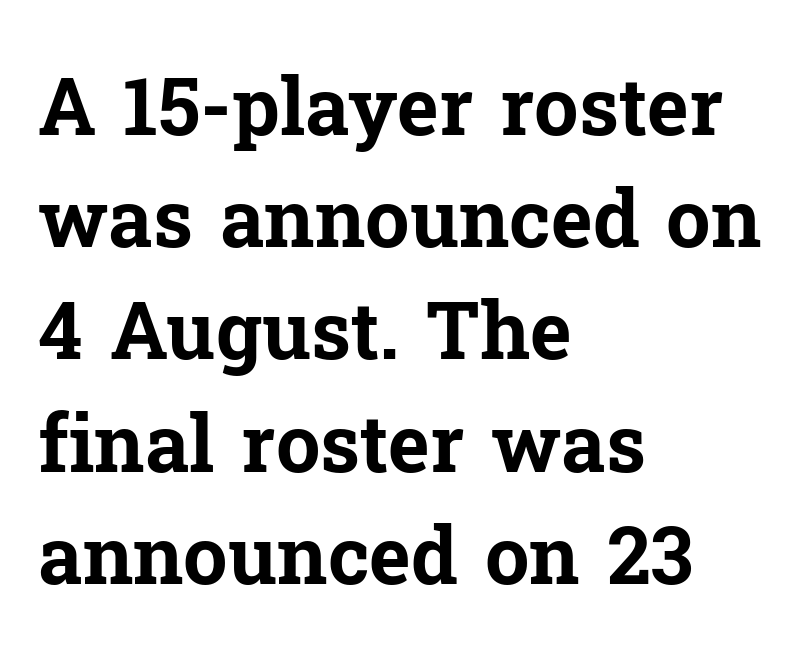
Inter-character spacing is left at the font's built-in metrics. These lines stack with their left ends in a neat column. Just letters on the line, the space beneath them empty. The typeface chosen for these lines features serifs.
